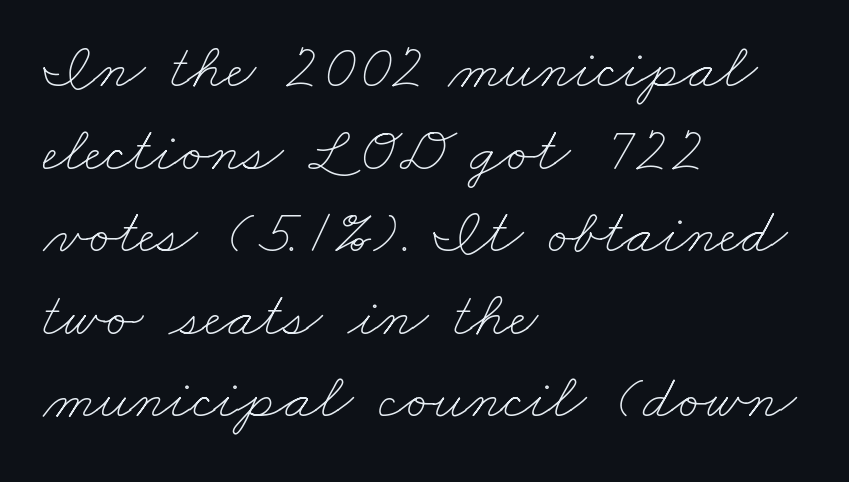
{"bold": "no", "weight": "thin", "width": "wide", "stroke_contrast": "low", "x_height": "small", "monospaced": "no", "underline": "no", "align": "left", "line_spacing": "normal", "line_spacing_ratio": 1.29, "letter_spacing": "normal", "letter_spacing_em": 0.0, "glyph_px": 64}
